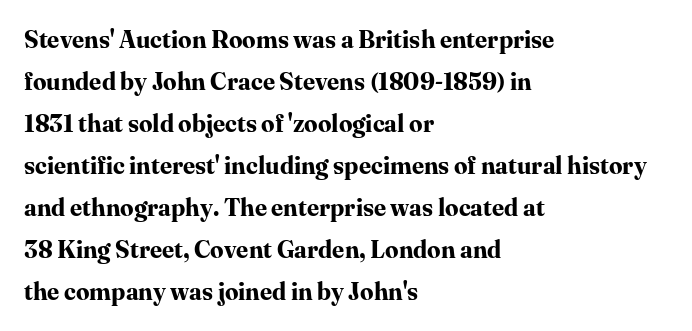
The image shows 24 px bold type, upright; set left-aligned, line spacing 1.75x, normal letter spacing, not underlined.
